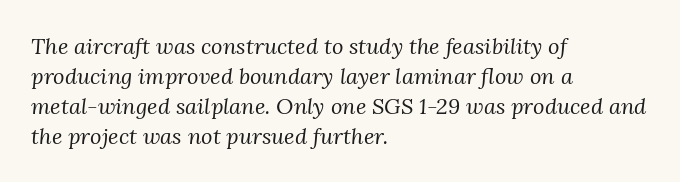
The rendering keeps characters at their native spacing. The vertical gap from one line to the next is medium. The axis of the letterforms is tilted away from vertical. One-word summary of the alignment: left. Stems here are at most as thick as an everyday book face.
